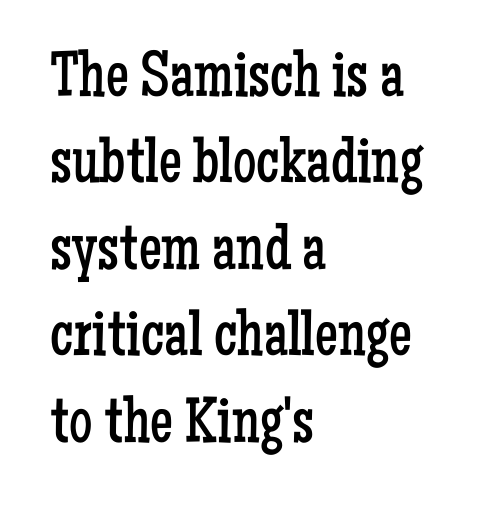
Where is the straight margin? On the left. Notice how descenders clear the ascenders below comfortably — that's standard leading. The foot of each line stays bare and open. Caption: face not bold, strokes unweighted. Italic: no, the glyphs are upright roman. In terms of letterform style, serifs are clearly present.
